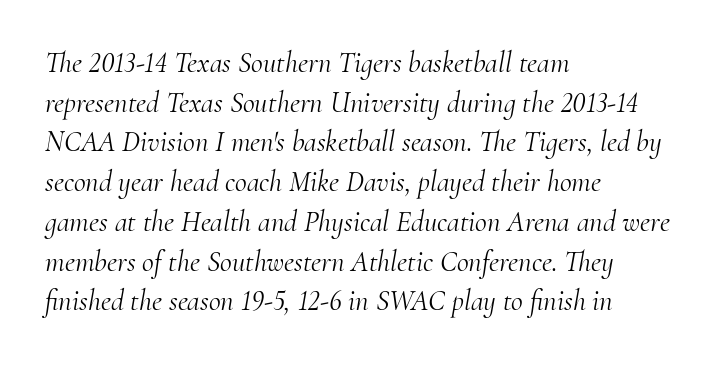
The letters sit at their default tracking, neither squeezed nor spread. The vertical gap from one line to the next is medium. Compared with ordinary roman type, these characters are visibly tilted. The rendering shows small feet on the letterforms — a serif design. Proportional: the letters do not fall into vertical columns.
